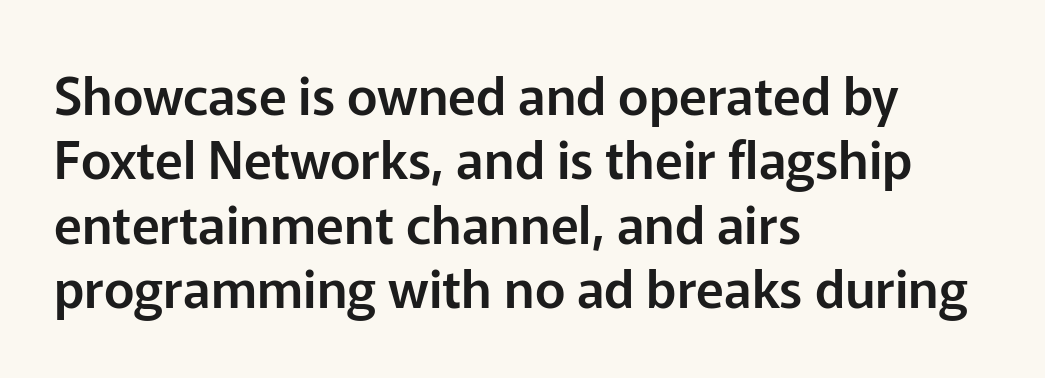
Q: Is the text italic (slanted)? A: No, it is upright.
Q: Is the typeface a serif or a sans-serif typeface? A: Sans-serif.
Q: Is the text underlined? A: No.
Q: How is the paragraph aligned? A: Left-aligned.
Q: Is the spacing between letters normal or unusually wide? A: Normal.
Q: Width (condensed, normal, or wide)? A: Normal.
Q: Stroke contrast? A: Low.
Q: x-height? A: Medium.
Q: Monospaced? A: No.
